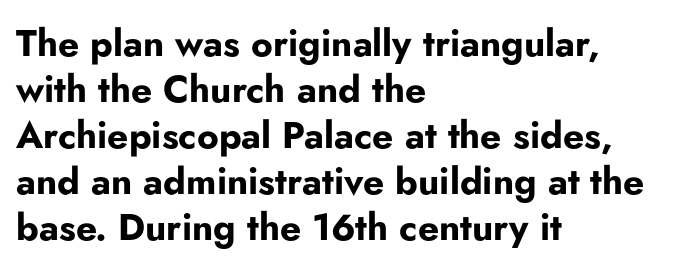
Anything drawn beneath the words? Only blank space. Caption: standard tracking, unaltered. Where is the straight margin? On the left. The letters are bold, with thick, heavy strokes. Character widths vary here, with narrow letters taking less room than wide ones.
